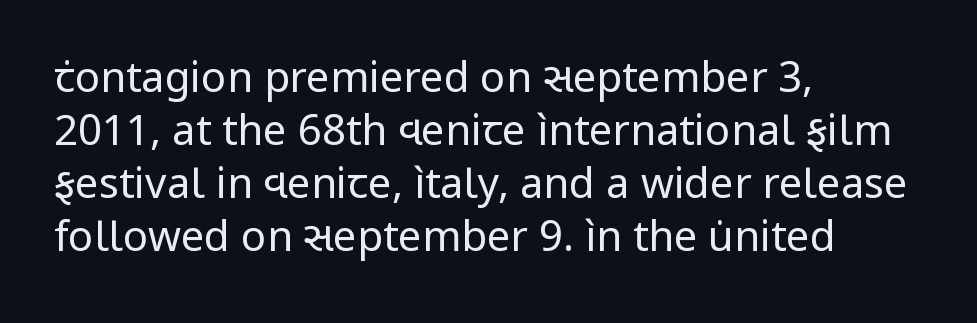
{"serif": "no", "italic": "no", "bold": "no", "weight": "regular", "width": "normal", "stroke_contrast": "low", "x_height": "medium", "monospaced": "no", "underline": "no", "align": "left", "line_spacing": "normal", "line_spacing_ratio": 1.26, "letter_spacing": "normal", "letter_spacing_em": 0.0, "glyph_px": 42}
